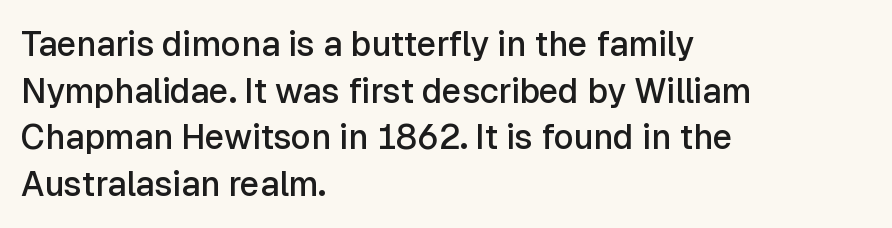
The image shows 34 px semibold sans-serif type, upright; set left-aligned, normal line spacing (1.37x), normal letter spacing, not underlined; low stroke contrast and a medium x-height.
